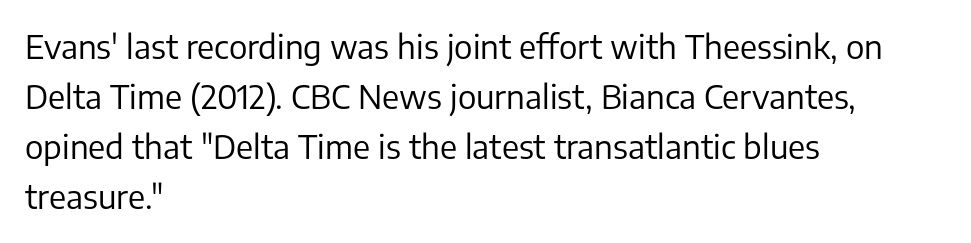
Letters have the restrained weight of plain body copy at most. Examine the stroke ends and you'll find no serifs. What's the leading like? Ordinary, nothing unusual. Spacing verdict: proportional, widths tailored to each character.
